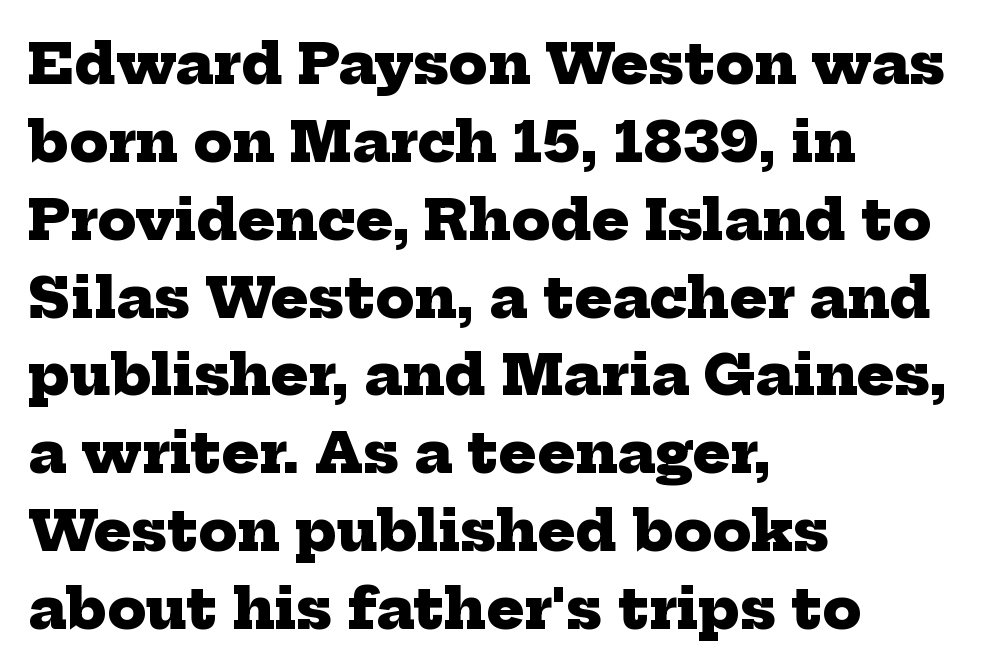
Typeset ragged right — the left edge is the straight one. Vertical spacing — default. The passage shown is emphatically bold. Default kerning and tracking; the words read as compact shapes. Is this a sans? No — the strokes have serifs. Spacing verdict: proportional, widths tailored to each character.
